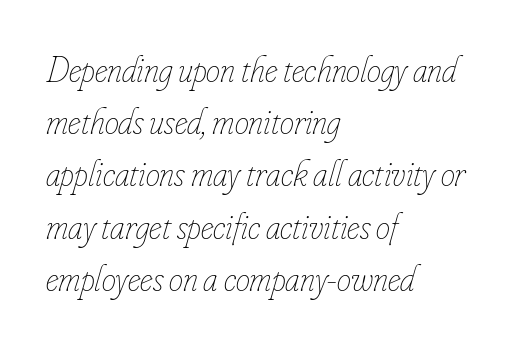
The image shows 36 px thin, condensed type, italic (leaning right); set left-aligned, normal line spacing (1.45x), normal letter spacing, not underlined; low stroke contrast and a small x-height.
